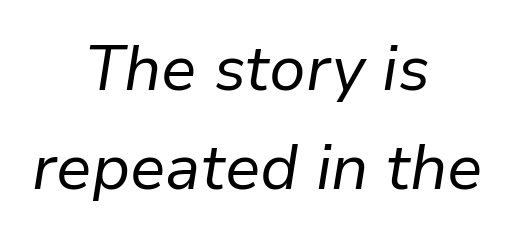
Is this a fixed-width face? No — the glyphs have proportional, varying widths. Italic? Definitely — the glyphs are oblique. Nothing unusual about the tracking: characters are spaced as the font intends. The whitespace from short lines is split evenly between both sides. Only glyphs here, with clear space below each row. The strokes carry an ordinary text weight at most.
